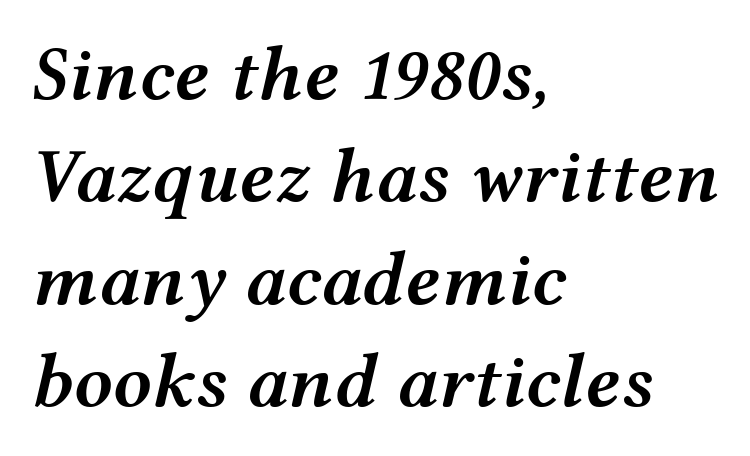
Q: Is the text bold? A: Semi-bold.
Q: Is the text italic (slanted)? A: Yes, it leans right by about 12 degrees.
Q: Is the text underlined? A: No.
Q: How is the paragraph aligned? A: Left-aligned.
Q: Is the spacing between letters normal or unusually wide? A: Normal.
Q: Is the spacing between lines tight, normal or loose? A: Normal.
Q: Width (condensed, normal, or wide)? A: Wide.
Q: Stroke contrast? A: Medium.
Q: x-height? A: Medium.
Q: Monospaced? A: No.
